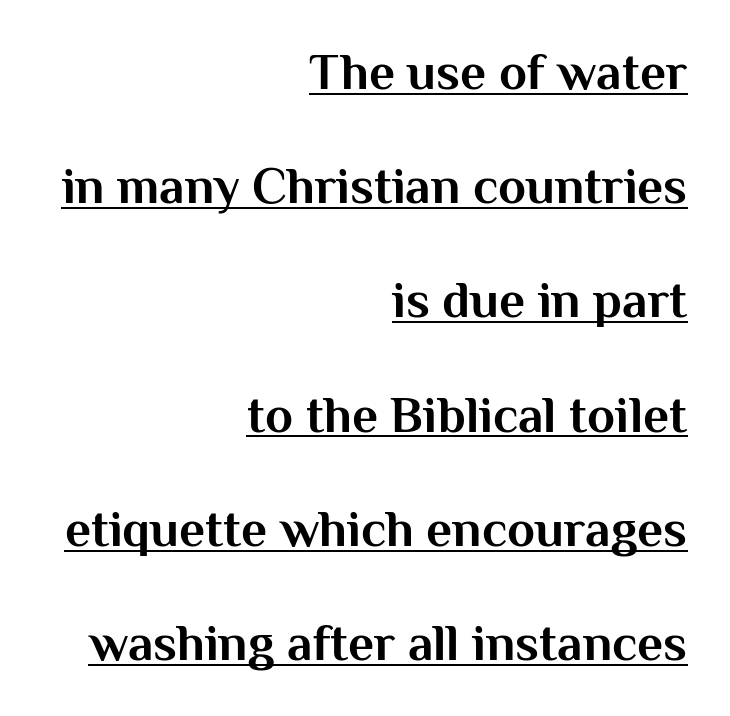
A typesetter would call this proportional, since set widths differ per character. Compared with typical paragraphs, the rows here are farther apart. The sample's only ornament is a line tracing under the words. The letters stand upright; this is a roman face. Typographically, this falls in the sans-serif category. In CSS terms this would be text-align: right.
